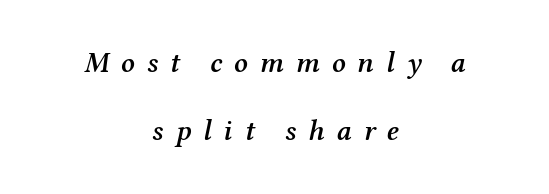
The image shows 29 px semibold serif type, italic (leaning right); set centered, loose line spacing (2.34x), unusually wide letter spacing (+0.41 em), not underlined; medium stroke contrast and a medium x-height.
